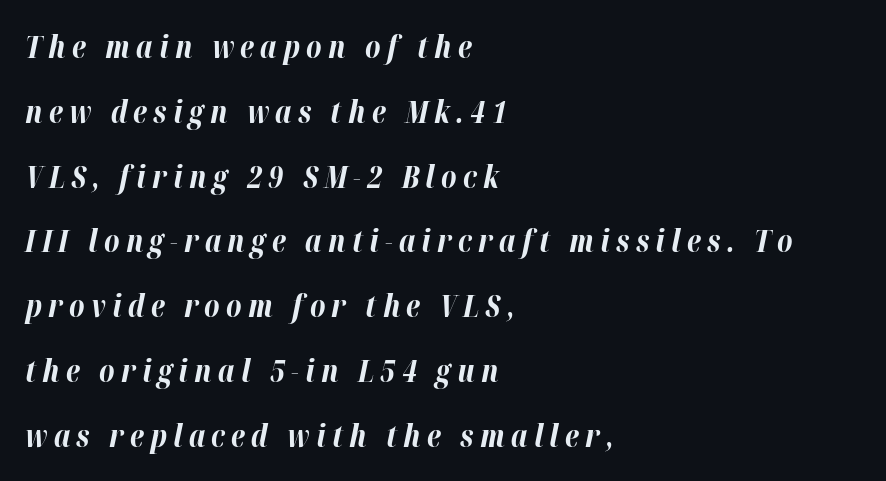
Q: Is the text bold? A: Yes.
Q: Is the text italic (slanted)? A: Yes, it leans right by about 12 degrees.
Q: Is the text underlined? A: No.
Q: How is the paragraph aligned? A: Left-aligned.
Q: Is the spacing between letters normal or unusually wide? A: Unusually wide.
Q: Is the spacing between lines tight, normal or loose? A: Loose.
Q: Width (condensed, normal, or wide)? A: Normal.
Q: Stroke contrast? A: High.
Q: x-height? A: Medium.
Q: Monospaced? A: No.
